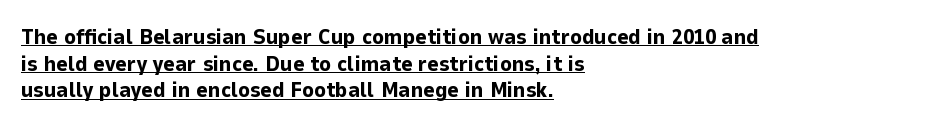
The image shows 22 px bold type, upright; set left-aligned, line spacing 1.21x, normal letter spacing, underlined.
